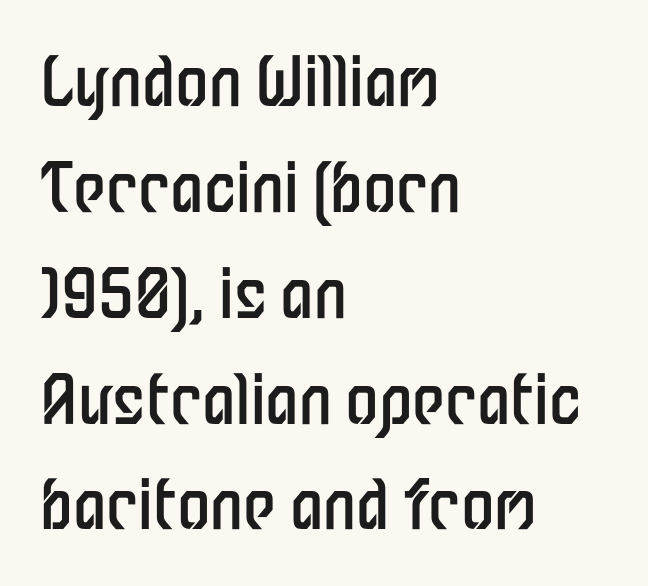
Nobody drew a line under any word here. This sample uses plain, unmodified letter spacing. The typeface has the unassuming heft of standard copy or less. This rendering uses left alignment, leaving the right contour irregular. I'd call this a sans setting — the letters go barefoot. Interline gaps are of average width in this sample.
